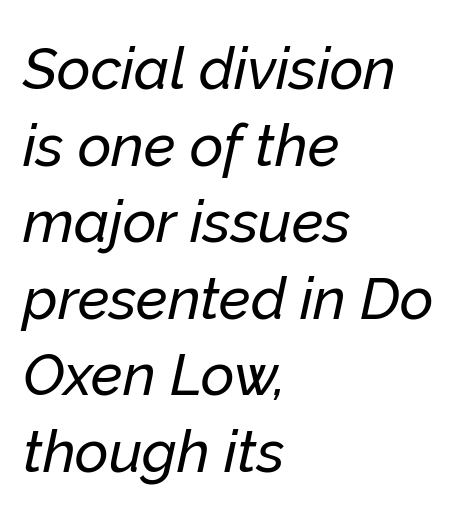
The strip under each line holds only bare page. The glyphs look as if they've been sheared to an angle. Short note: letters normally spaced. The text block is weighted toward the left margin, trailing off unevenly rightward.
